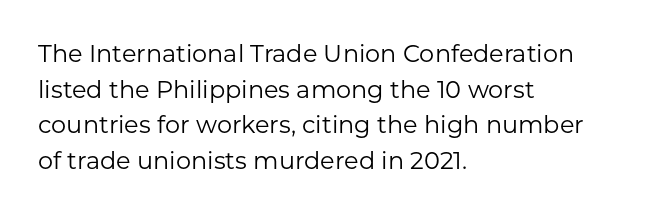
The image shows 24 px text type, upright; set left-aligned, normal line spacing (1.48x), normal letter spacing, not underlined.
